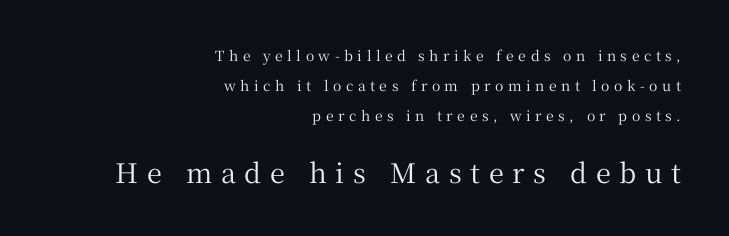
Q: Is the text italic (slanted)? A: No, it is upright.
Q: Is the text underlined? A: No.
Q: How is the paragraph aligned? A: Right-aligned.
Q: Is the spacing between letters normal or unusually wide? A: Unusually wide.
Q: Is the spacing between lines tight, normal or loose? A: Loose.
Q: Which block of text is set in a larger size, the first (top) or the second (bottom)? A: The second (bottom) one.
